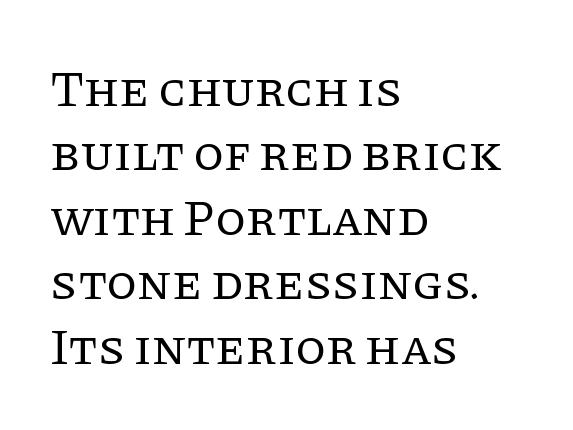
The image shows 50 px regular-weight serif type, upright; set left-aligned, normal line spacing (1.29x), normal letter spacing, not underlined; low stroke contrast and a large x-height.
